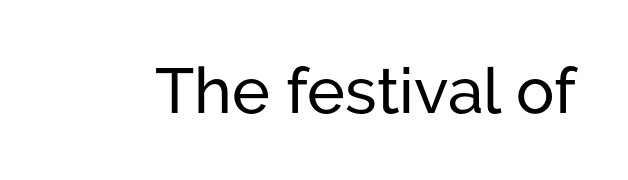
Inter-character spacing is left at the font's built-in metrics. Looks like regular typesetting: each glyph gets only the width it needs. The lettering stays uniformly vertical, giving the passage a roman look. A bare baseline throughout the passage. Observe the absence of serifs on each vertical stroke in this sample.
